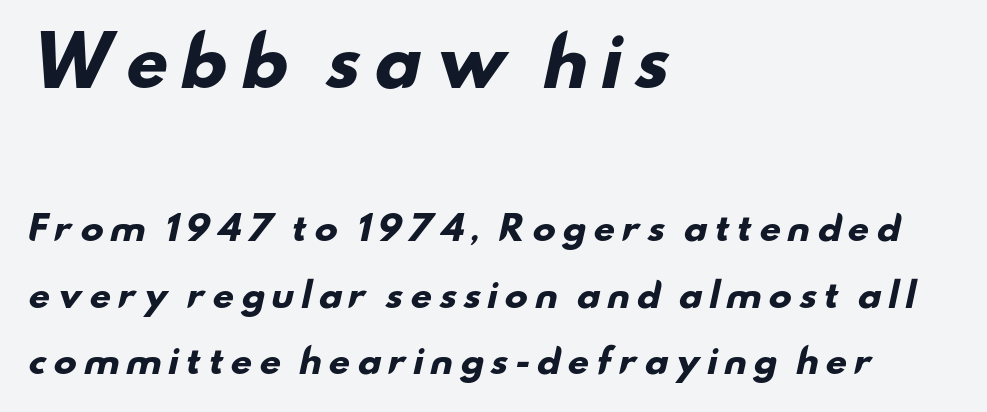
The image shows 67 px heavy, wide sans-serif type; set left-aligned, loose line spacing (1.95x), not underlined; the first (top) block is 1.97x larger; low stroke contrast and a small x-height.
